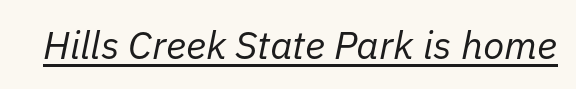
{"italic": "yes", "lean": "right", "slant_degrees": 11, "bold": "no", "weight": "regular", "width": "normal", "stroke_contrast": "low", "x_height": "medium", "monospaced": "no", "underline": "yes", "letter_spacing": "normal", "letter_spacing_em": 0.0, "glyph_px": 39}
